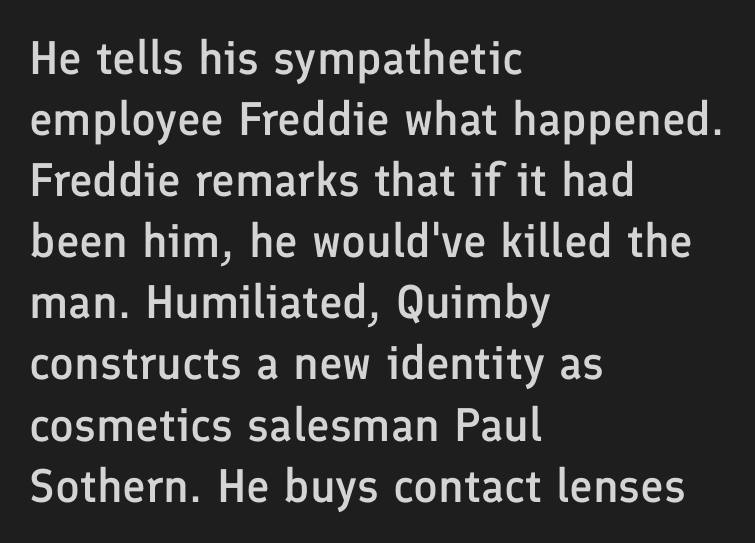
The image shows 47 px semibold sans-serif type, upright; set left-aligned, normal line spacing (1.3x), normal letter spacing, not underlined; low stroke contrast and a medium x-height.
